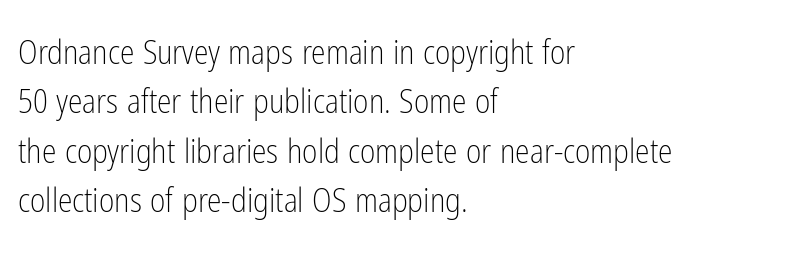
The image shows 33 px light, condensed sans-serif type, upright; set left-aligned, normal line spacing (1.5x), normal letter spacing, not underlined; low stroke contrast and a medium x-height.
